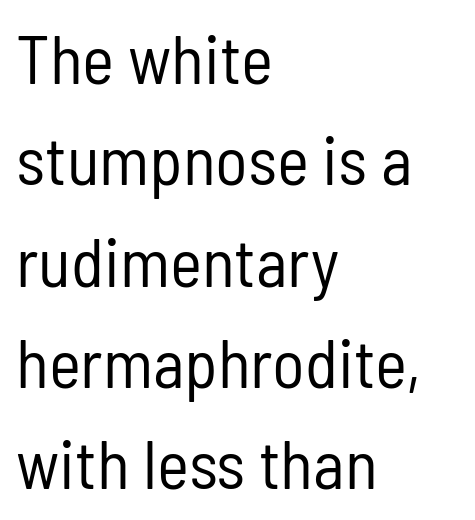
Letters rest on an invisible, unmarked baseline. Honestly, the letter spacing is just normal — you wouldn't notice it. Compared with a typical body face, this is equally light or lighter still. Letterform terminals end flat and unadorned throughout the passage.
